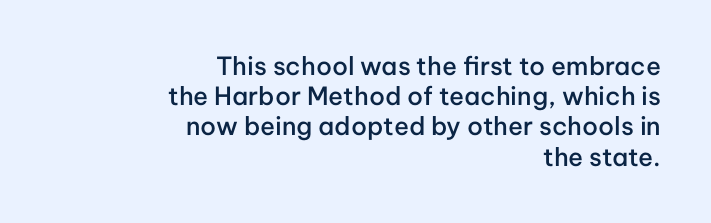
The image shows 25 px text type, upright; set right-aligned, line spacing 1.21x, normal letter spacing, not underlined.
